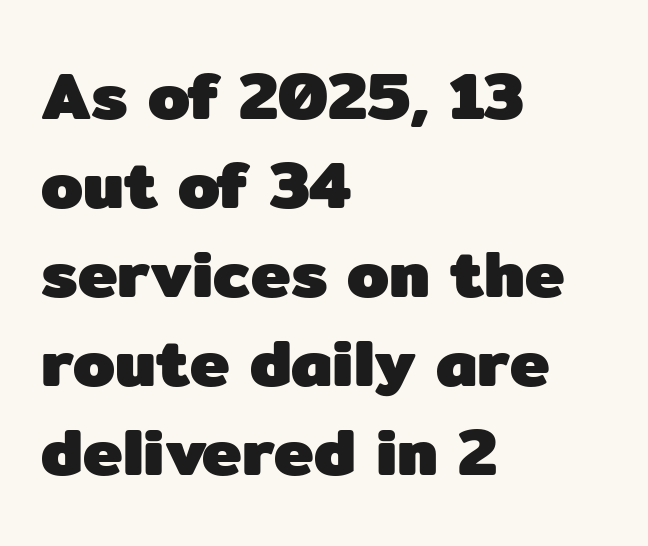
Q: Is the text bold? A: Yes.
Q: Is the text italic (slanted)? A: No, it is upright.
Q: Is the typeface a serif or a sans-serif typeface? A: Sans-serif.
Q: Is the text underlined? A: No.
Q: How is the paragraph aligned? A: Left-aligned.
Q: Is the spacing between letters normal or unusually wide? A: Normal.
Q: Is the spacing between lines tight, normal or loose? A: Normal.
Q: Width (condensed, normal, or wide)? A: Normal.
Q: Stroke contrast? A: Low.
Q: x-height? A: Medium.
Q: Monospaced? A: No.
